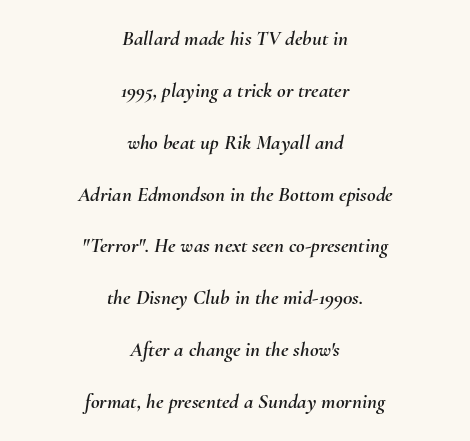
Q: Is the text italic (slanted)? A: Yes, it leans right by about 10 degrees.
Q: Is the text underlined? A: No.
Q: How is the paragraph aligned? A: Centered.
Q: Is the spacing between letters normal or unusually wide? A: Normal.
Q: Is the spacing between lines tight, normal or loose? A: Loose.
